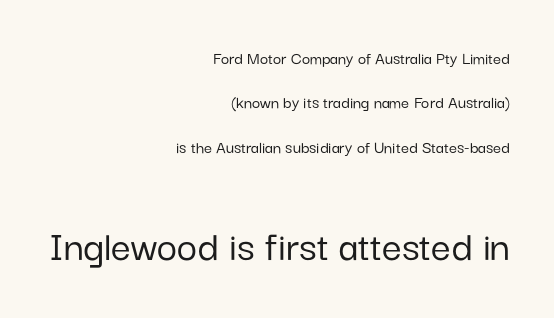
{"serif": "no", "italic": "no", "width": "normal", "stroke_contrast": "low", "x_height": "medium", "monospaced": "no", "underline": "no", "align": "right", "line_spacing": "loose", "line_spacing_ratio": 2.47, "letter_spacing": "normal", "letter_spacing_em": 0.0, "larger_block": "second", "size_ratio": 2.44, "glyph_px": 44}
